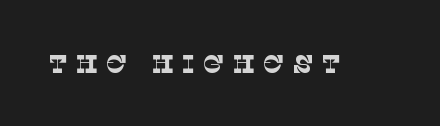
{"bold": "no", "underline": "no", "letter_spacing": "wide", "letter_spacing_em": 0.31, "glyph_px": 25}
